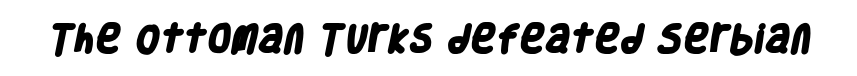
Q: Is the text bold? A: Yes.
Q: Is the typeface a serif or a sans-serif typeface? A: Sans-serif.
Q: Is the text underlined? A: No.
Q: Is the spacing between letters normal or unusually wide? A: Normal.
Q: Width (condensed, normal, or wide)? A: Condensed.
Q: Stroke contrast? A: Low.
Q: x-height? A: Large.
Q: Monospaced? A: No.
